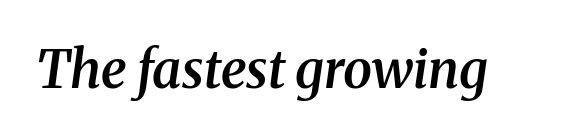
The rendering applies a slant to the glyphs. Each glyph is drawn with semibold strokes, heavier than normal yet not fully bold. Spacing verdict: proportional, widths tailored to each character. The type is set solid horizontally, with unmodified tracking. The space directly below the letters is spotless.
